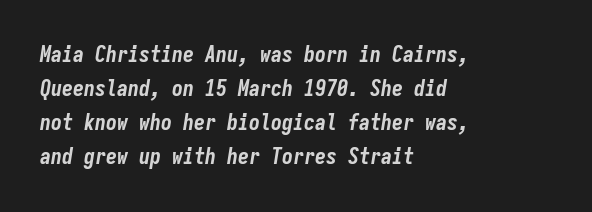
Q: Is the text bold? A: Yes.
Q: Is the text italic (slanted)? A: Yes, it leans right by about 9 degrees.
Q: Is the text underlined? A: No.
Q: How is the paragraph aligned? A: Left-aligned.
Q: Is the spacing between letters normal or unusually wide? A: Normal.
Q: Is the spacing between lines tight, normal or loose? A: Normal.
